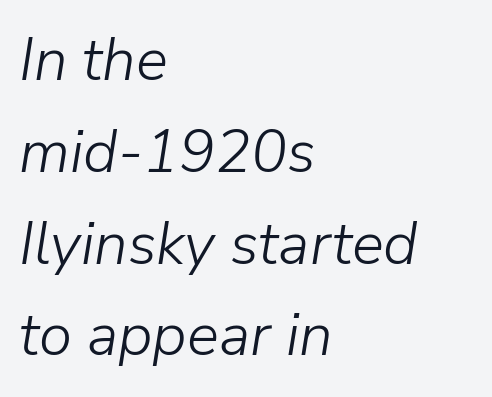
{"italic": "yes", "lean": "right", "slant_degrees": 9, "bold": "no", "weight": "light", "width": "normal", "stroke_contrast": "low", "x_height": "medium", "monospaced": "no", "underline": "no", "align": "left", "line_spacing": "normal", "line_spacing_ratio": 1.53, "letter_spacing": "normal", "letter_spacing_em": 0.0, "glyph_px": 60}
